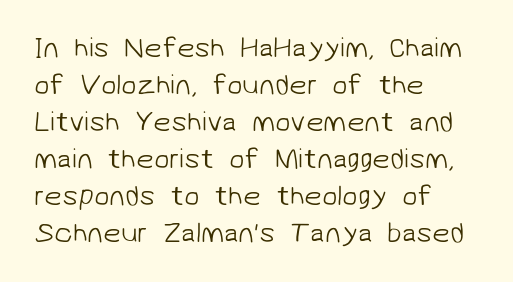
The image shows 28 px light sans-serif type; set left-aligned, normal line spacing (1.32x), normal letter spacing, not underlined; low stroke contrast and a medium x-height.
